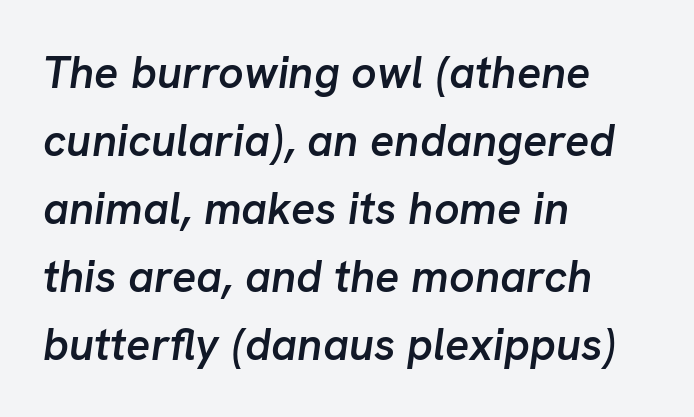
Do the characters align in a grid? No, the font is proportional. The passage shown is not underscored anywhere. The text carries the slant typical of an italic or oblique font. These lines stack with their left ends in a neat column. Caption: semibold face, moderately heavy strokes. You could call the tracking neutral — neither tight nor loose.
